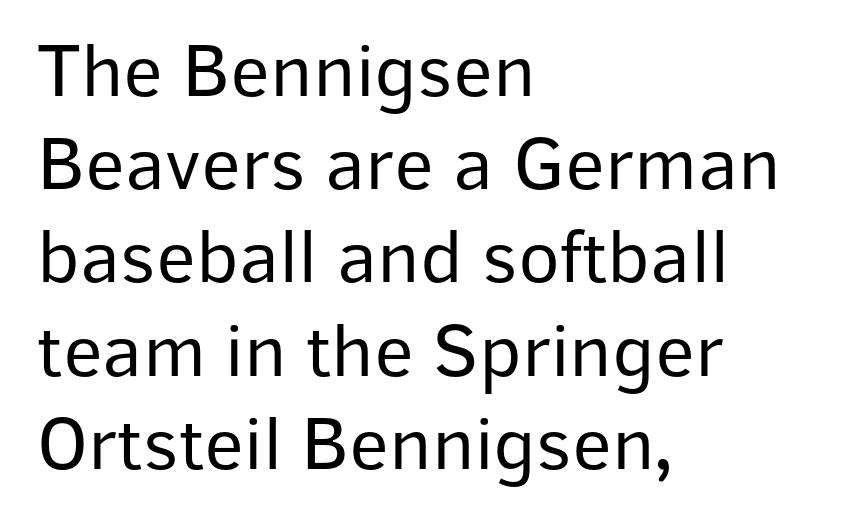
Q: Is the text bold? A: No.
Q: Is the text italic (slanted)? A: No, it is upright.
Q: Is the typeface a serif or a sans-serif typeface? A: Sans-serif.
Q: Is the text underlined? A: No.
Q: How is the paragraph aligned? A: Left-aligned.
Q: Is the spacing between letters normal or unusually wide? A: Normal.
Q: Width (condensed, normal, or wide)? A: Normal.
Q: Stroke contrast? A: Low.
Q: x-height? A: Medium.
Q: Monospaced? A: No.
